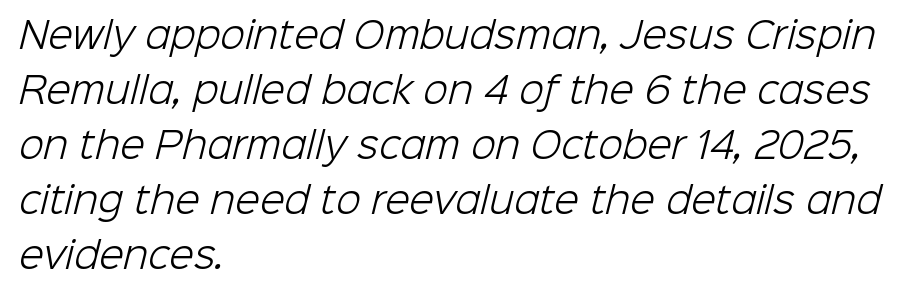
The image shows 36 px light sans-serif type; set left-aligned, normal line spacing (1.53x), normal letter spacing, not underlined; low stroke contrast and a medium x-height.
